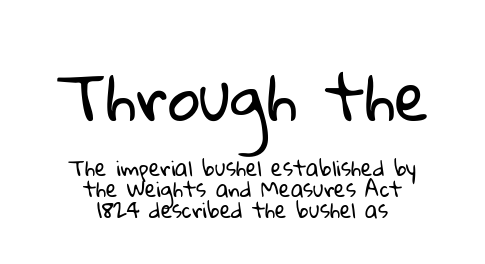
{"serif": "no", "bold": "no", "weight": "regular", "width": "normal", "stroke_contrast": "low", "x_height": "medium", "monospaced": "no", "underline": "no", "align": "center", "line_spacing": "tight", "line_spacing_ratio": 1.01, "letter_spacing": "normal", "letter_spacing_em": 0.0, "larger_block": "first", "size_ratio": 3.0, "glyph_px": 63}
